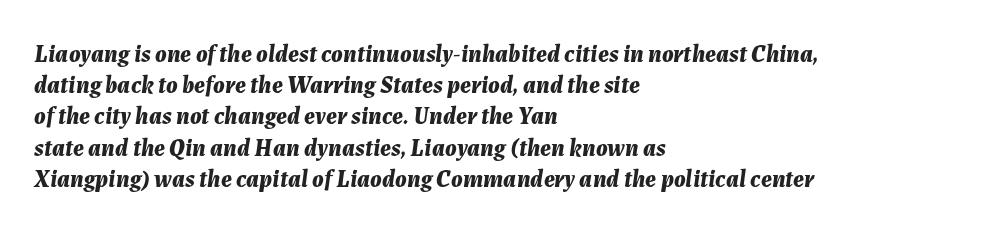
The image shows 24 px bold type, italic (leaning right); set left-aligned, normal line spacing (1.3x), normal letter spacing, not underlined.
